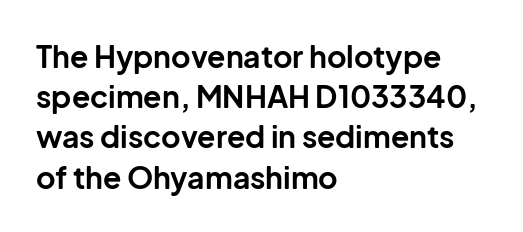
{"serif": "no", "italic": "no", "bold": "yes", "weight": "bold", "width": "normal", "stroke_contrast": "low", "x_height": "medium", "monospaced": "no", "underline": "no", "align": "left", "line_spacing": "normal", "line_spacing_ratio": 1.34, "letter_spacing": "normal", "letter_spacing_em": 0.0, "glyph_px": 30}
